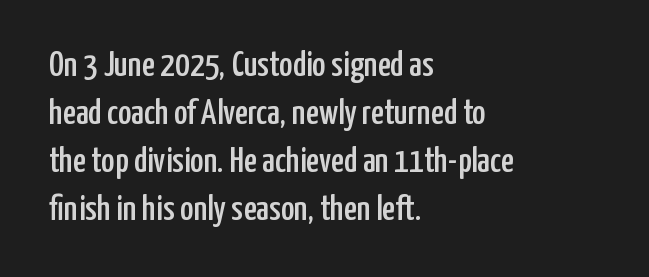
The image shows 36 px condensed sans-serif type, upright; set left-aligned, normal line spacing (1.33x), normal letter spacing, not underlined; low stroke contrast and a medium x-height.
